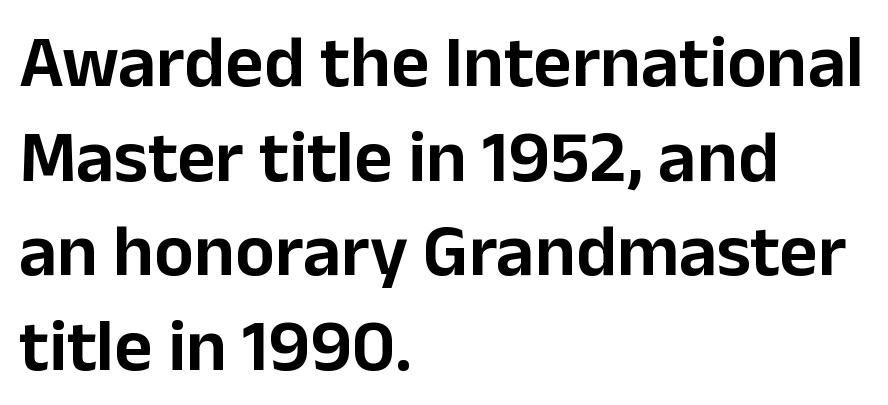
Nobody drew a line under any word here. Looks like regular typesetting: each glyph gets only the width it needs. Layout note: lines flush left. It's the straight-up-and-down kind of type. A typesetter would call this zero additional tracking.
